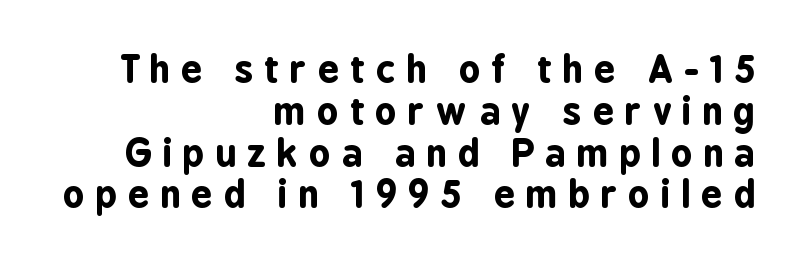
Q: Is the text bold? A: Yes.
Q: Is the text italic (slanted)? A: No, it is upright.
Q: Is the typeface a serif or a sans-serif typeface? A: Sans-serif.
Q: Is the text underlined? A: No.
Q: How is the paragraph aligned? A: Right-aligned.
Q: Is the spacing between letters normal or unusually wide? A: Unusually wide.
Q: Is the spacing between lines tight, normal or loose? A: Tight.
Q: Width (condensed, normal, or wide)? A: Condensed.
Q: Stroke contrast? A: Low.
Q: x-height? A: Medium.
Q: Monospaced? A: No.
